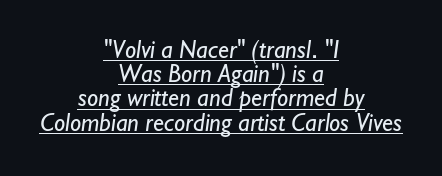
The image shows 25 px text type; set centered, tight line spacing (0.97x), normal letter spacing, underlined.
